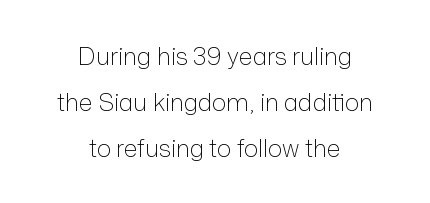
The image shows 24 px text type, upright; set centered, loose line spacing (1.91x), normal letter spacing, not underlined.
